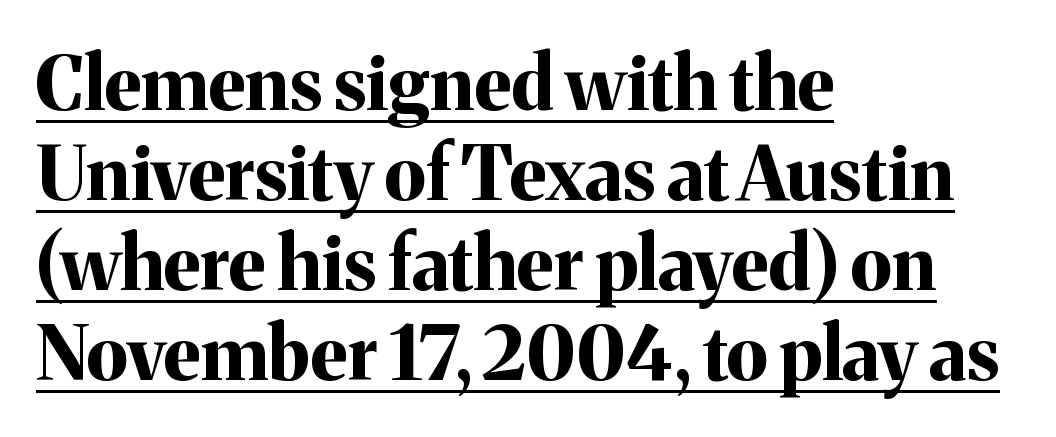
{"serif": "yes", "italic": "no", "bold": "yes", "weight": "bold", "width": "normal", "stroke_contrast": "medium", "x_height": "medium", "monospaced": "no", "underline": "yes", "align": "left", "line_spacing_ratio": 1.2, "letter_spacing": "normal", "letter_spacing_em": 0.0, "glyph_px": 75}
